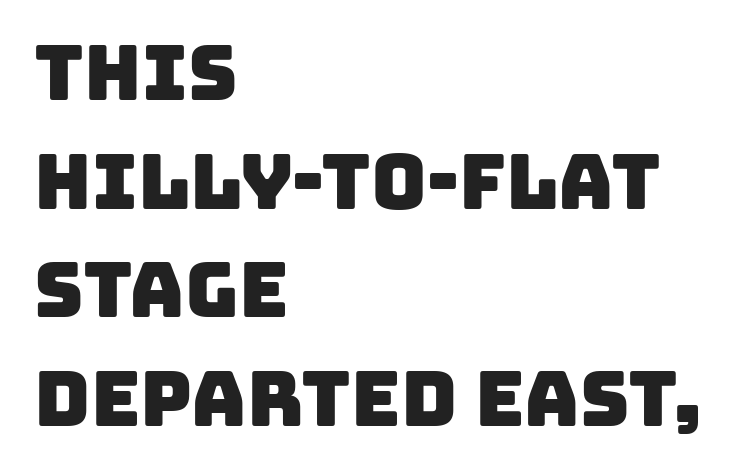
The image shows 76 px sans-serif type; set left-aligned, normal line spacing (1.43x), normal letter spacing, not underlined; low stroke contrast and a large x-height.
